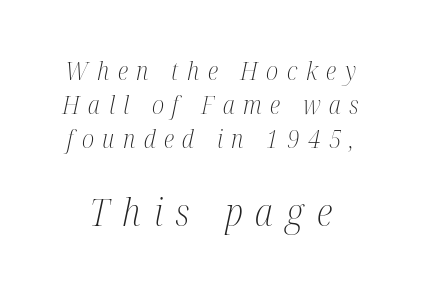
The image shows 38 px light, condensed serif type, italic (leaning right); set normal line spacing (1.36x), unusually wide letter spacing (+0.34 em), not underlined; the second (bottom) block is 1.52x larger; medium stroke contrast and a medium x-height.
